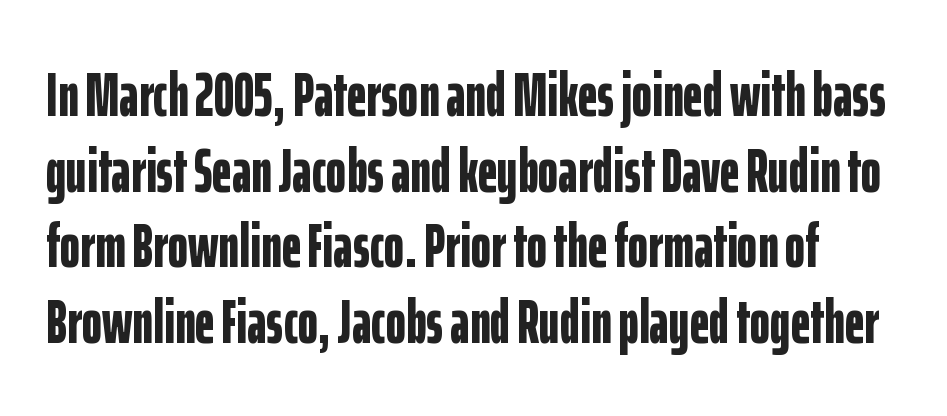
Q: Is the text bold? A: Yes.
Q: Is the text italic (slanted)? A: No, it is upright.
Q: Is the typeface a serif or a sans-serif typeface? A: Sans-serif.
Q: Is the text underlined? A: No.
Q: Is the spacing between letters normal or unusually wide? A: Normal.
Q: Width (condensed, normal, or wide)? A: Condensed.
Q: Stroke contrast? A: Low.
Q: x-height? A: Medium.
Q: Monospaced? A: No.
